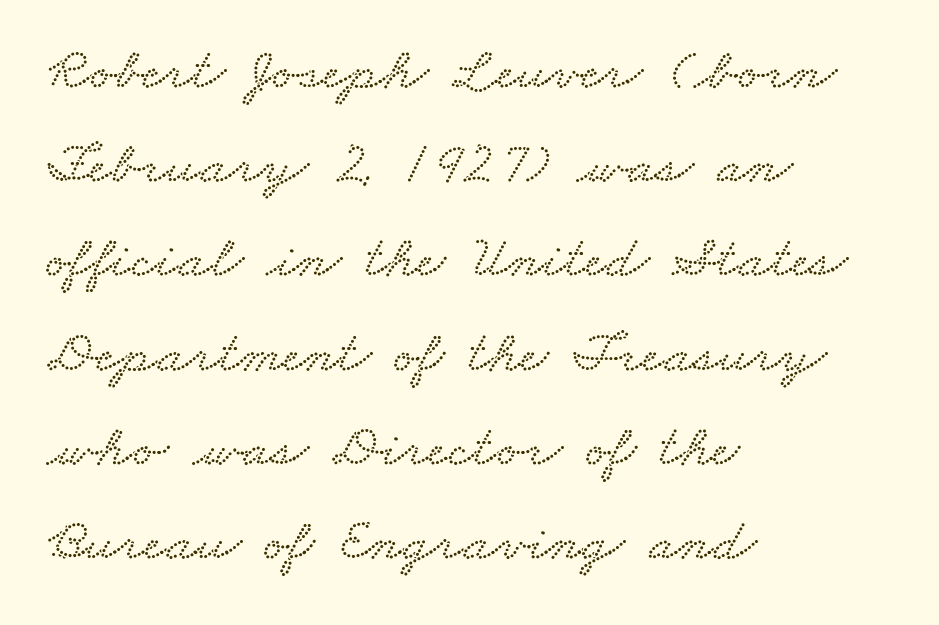
{"width": "wide", "stroke_contrast": "low", "x_height": "small", "monospaced": "no", "underline": "no", "align": "left", "line_spacing": "normal", "line_spacing_ratio": 1.57, "letter_spacing": "normal", "letter_spacing_em": 0.0, "glyph_px": 60}
